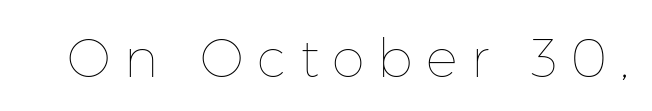
{"italic": "no", "bold": "no", "weight": "thin", "width": "normal", "stroke_contrast": "low", "x_height": "medium", "monospaced": "no", "underline": "no", "letter_spacing": "wide", "letter_spacing_em": 0.25, "glyph_px": 53}
